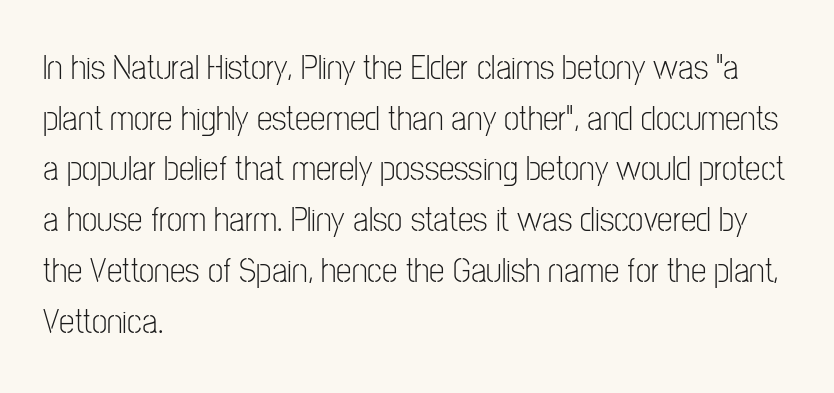
{"serif": "no", "italic": "no", "bold": "no", "weight": "light", "width": "condensed", "stroke_contrast": "low", "x_height": "medium", "monospaced": "no", "underline": "no", "align": "left", "line_spacing": "normal", "line_spacing_ratio": 1.45, "letter_spacing": "normal", "letter_spacing_em": 0.0, "glyph_px": 35}
